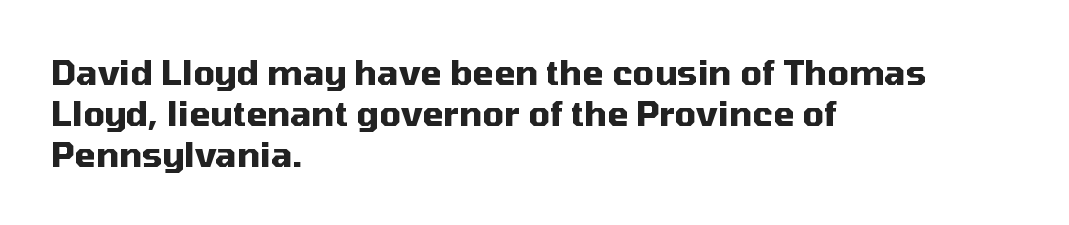
The image shows 34 px heavy sans-serif type, upright; set left-aligned, line spacing 1.2x, normal letter spacing, not underlined; medium stroke contrast and a medium x-height.
